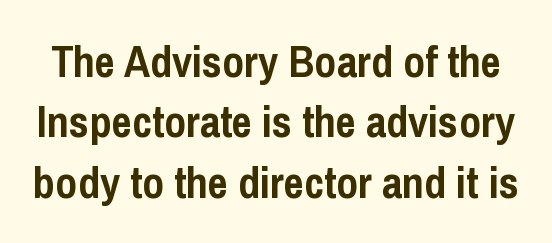
The image shows 44 px semibold, condensed sans-serif type, upright; set normal line spacing (1.37x), normal letter spacing, not underlined; low stroke contrast and a medium x-height.
